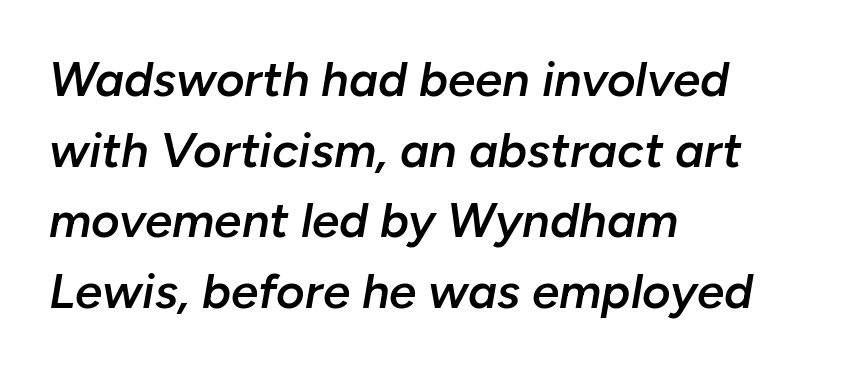
Q: Is the text bold? A: Semi-bold.
Q: Is the text italic (slanted)? A: Yes, it leans right by about 10 degrees.
Q: Is the text underlined? A: No.
Q: How is the paragraph aligned? A: Left-aligned.
Q: Is the spacing between letters normal or unusually wide? A: Normal.
Q: Is the spacing between lines tight, normal or loose? A: Normal.
Q: Width (condensed, normal, or wide)? A: Normal.
Q: Stroke contrast? A: Low.
Q: x-height? A: Medium.
Q: Monospaced? A: No.
